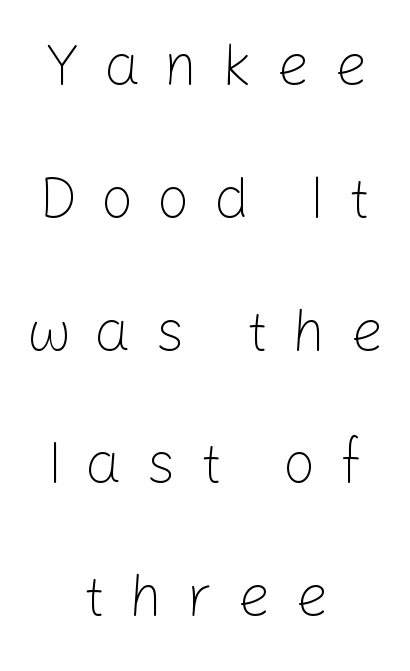
Type without underlining. No extra ink here — the face is not bold. These lines are rendered in a variable-pitch font. Spacing between characters has been opened up far beyond the box default. Rendered with straight, roman letterforms.
